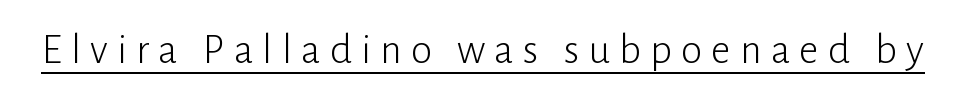
Q: Is the text bold? A: No.
Q: Is the text italic (slanted)? A: No, it is upright.
Q: Is the typeface a serif or a sans-serif typeface? A: Sans-serif.
Q: Is the text underlined? A: Yes.
Q: Is the spacing between letters normal or unusually wide? A: Unusually wide.
Q: Width (condensed, normal, or wide)? A: Normal.
Q: Stroke contrast? A: Low.
Q: x-height? A: Medium.
Q: Monospaced? A: No.
